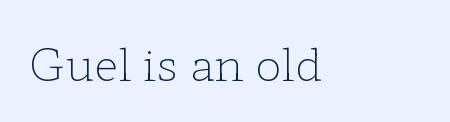
Honestly, the letter spacing is just normal — you wouldn't notice it. Weight: not bold — regular or lighter. Glance below the letters and you will spot only blank space. Left-aligned paragraph, ragged on the right. You can tell it's not italic because the verticals are truly vertical. Think of a printed novel: that variable character pitch is what you see here.
